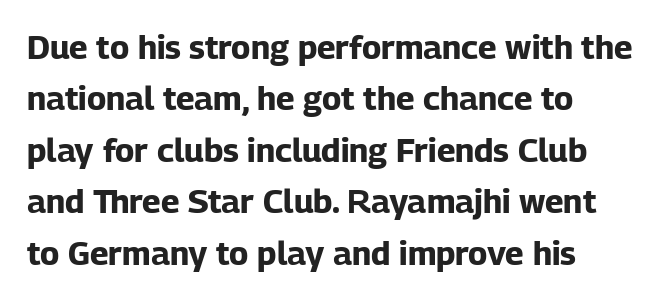
The image shows 33 px bold sans-serif type, upright; set left-aligned, normal line spacing (1.56x), normal letter spacing, not underlined; low stroke contrast and a medium x-height.
